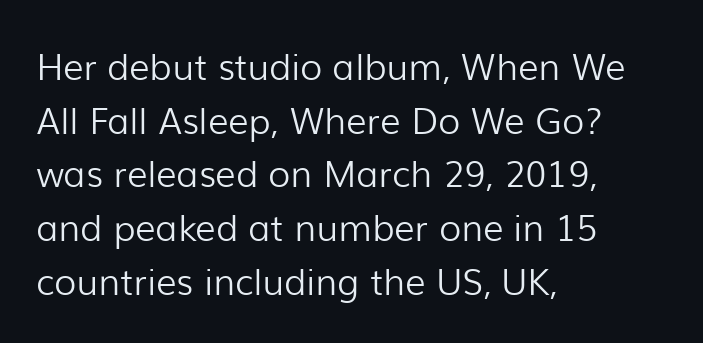
Q: Is the text bold? A: No.
Q: Is the text italic (slanted)? A: No, it is upright.
Q: Is the typeface a serif or a sans-serif typeface? A: Sans-serif.
Q: Is the text underlined? A: No.
Q: How is the paragraph aligned? A: Left-aligned.
Q: Is the spacing between letters normal or unusually wide? A: Normal.
Q: Is the spacing between lines tight, normal or loose? A: Normal.
Q: Width (condensed, normal, or wide)? A: Normal.
Q: Stroke contrast? A: Low.
Q: x-height? A: Medium.
Q: Monospaced? A: No.
